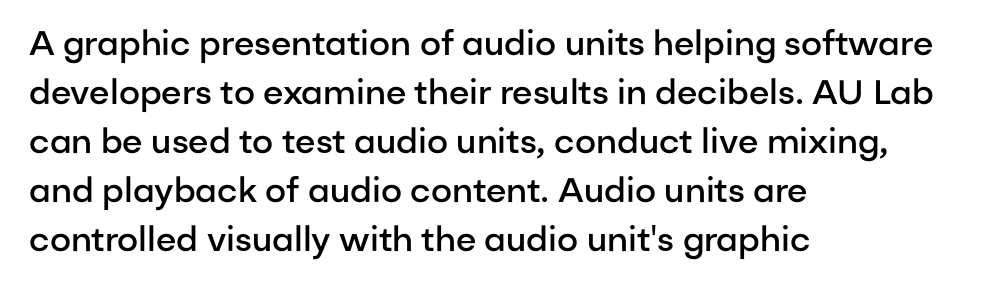
Q: Is the text bold? A: Semi-bold.
Q: Is the text italic (slanted)? A: No, it is upright.
Q: Is the typeface a serif or a sans-serif typeface? A: Sans-serif.
Q: Is the text underlined? A: No.
Q: How is the paragraph aligned? A: Left-aligned.
Q: Is the spacing between letters normal or unusually wide? A: Normal.
Q: Is the spacing between lines tight, normal or loose? A: Normal.
Q: Width (condensed, normal, or wide)? A: Normal.
Q: Stroke contrast? A: Low.
Q: x-height? A: Medium.
Q: Monospaced? A: No.
